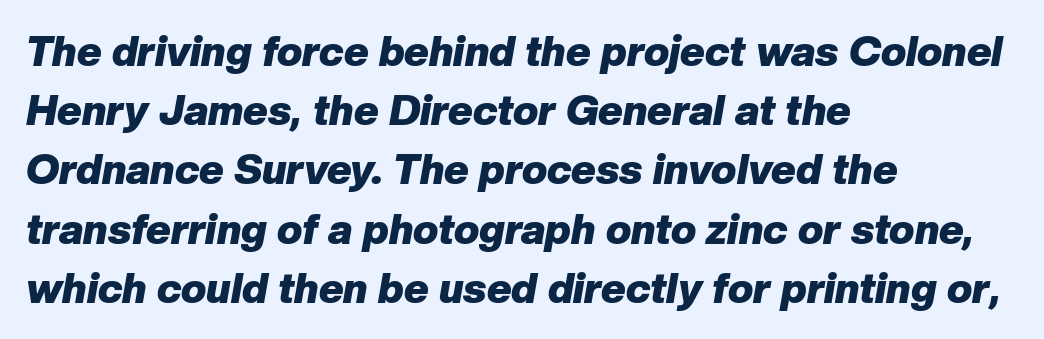
The compositor pushed each line to the left boundary. Each letter keeps its own natural width here, so spacing adapts to shape. Set as a true bold cut, around the 700 mark. Does extra space separate the letters? No, they use regular spacing. The rendering applies a slant to the glyphs.
